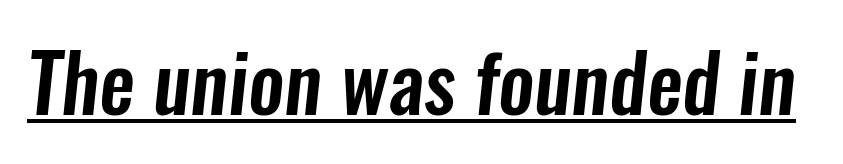
{"serif": "no", "width": "condensed", "stroke_contrast": "low", "x_height": "medium", "monospaced": "no", "underline": "yes", "letter_spacing": "normal", "letter_spacing_em": 0.0, "glyph_px": 80}
